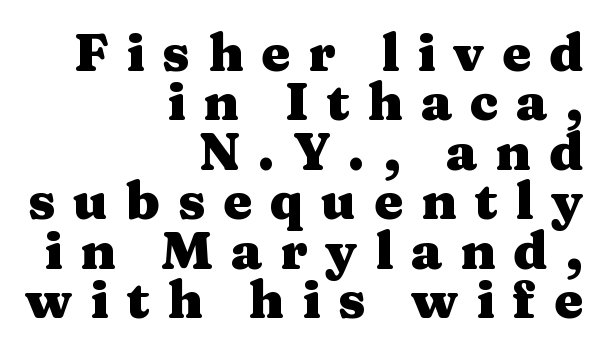
You can tell from the footed stems that serif type was used. This is roman type, the default non-slanted kind. Strokes here are thick enough to call this a true bold. These lines have a slow, spaced-out rhythm from letter to letter.
